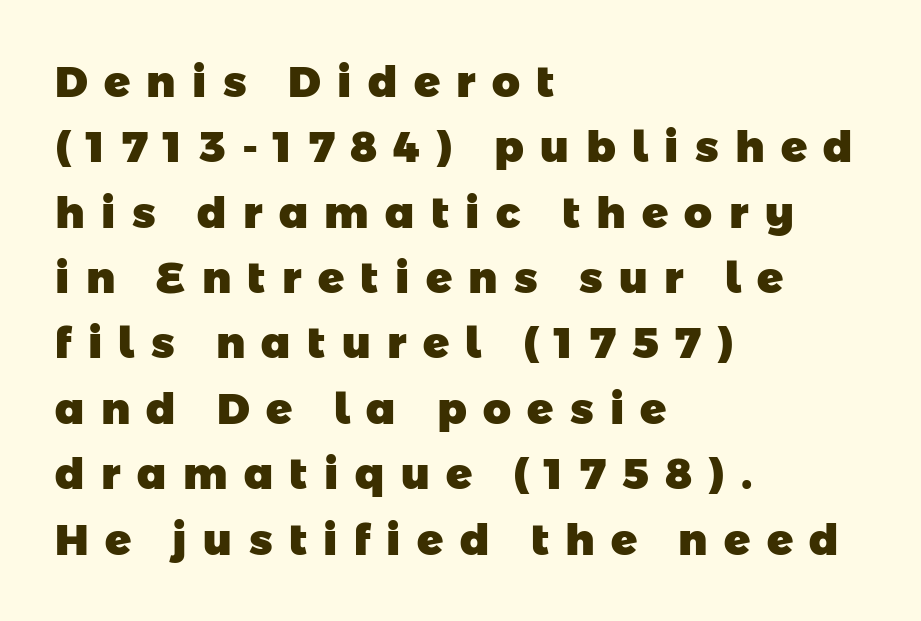
{"serif": "no", "bold": "yes", "weight": "heavy", "width": "normal", "stroke_contrast": "low", "x_height": "medium", "monospaced": "no", "underline": "no", "align": "left", "line_spacing": "normal", "line_spacing_ratio": 1.52, "letter_spacing": "wide", "letter_spacing_em": 0.38, "glyph_px": 43}
